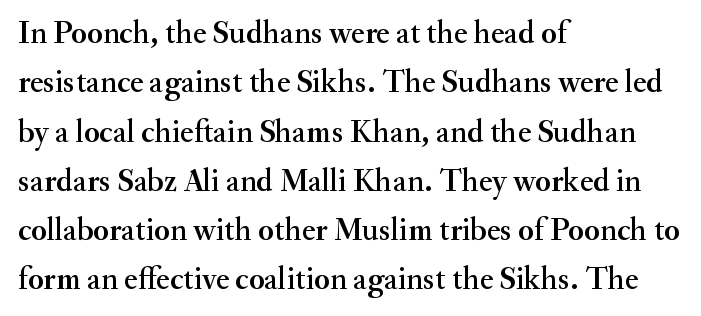
These lines sit exactly where default settings would place them. The letters carry serifs — small finishing strokes at the ends of their stems. No italicization has been applied; the sample stays upright. Looks like regular typesetting: each glyph gets only the width it needs. In CSS terms this would be text-align: left.
